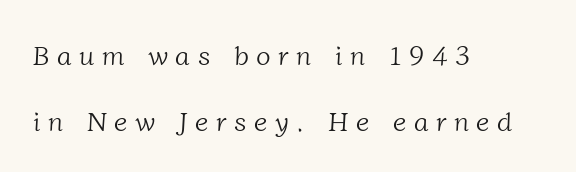
{"bold": "no", "underline": "no", "align": "left", "line_spacing": "loose", "line_spacing_ratio": 2.44, "letter_spacing": "wide", "letter_spacing_em": 0.28, "glyph_px": 27}
